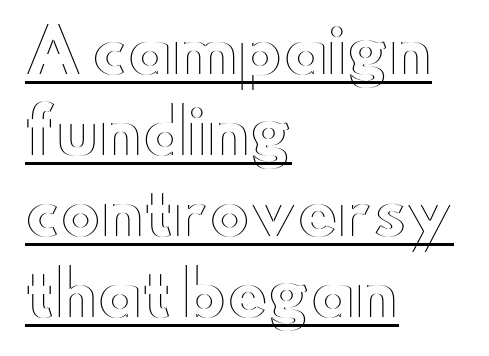
Is the letter spacing exaggerated? No — it looks like the ordinary default. Typeset ragged right — the left edge is the straight one. The passage shown is typed in a proportional face where columns would drift. Notice how a bar underscores the lettering throughout. The type sits square on the baseline with zero lean.
